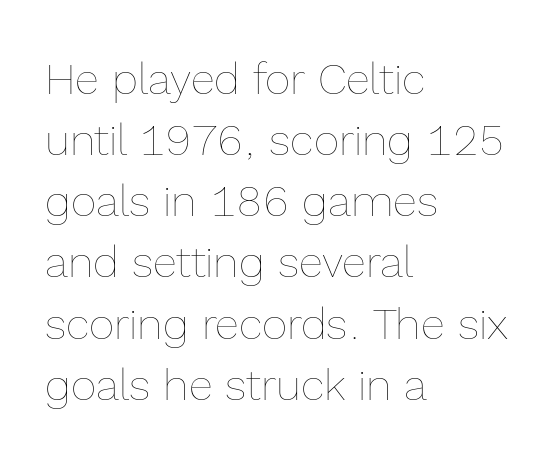
{"italic": "no", "bold": "no", "weight": "thin", "width": "normal", "x_height": "medium", "monospaced": "no", "underline": "no", "align": "left", "line_spacing": "normal", "line_spacing_ratio": 1.39, "letter_spacing": "normal", "letter_spacing_em": 0.0, "glyph_px": 44}
